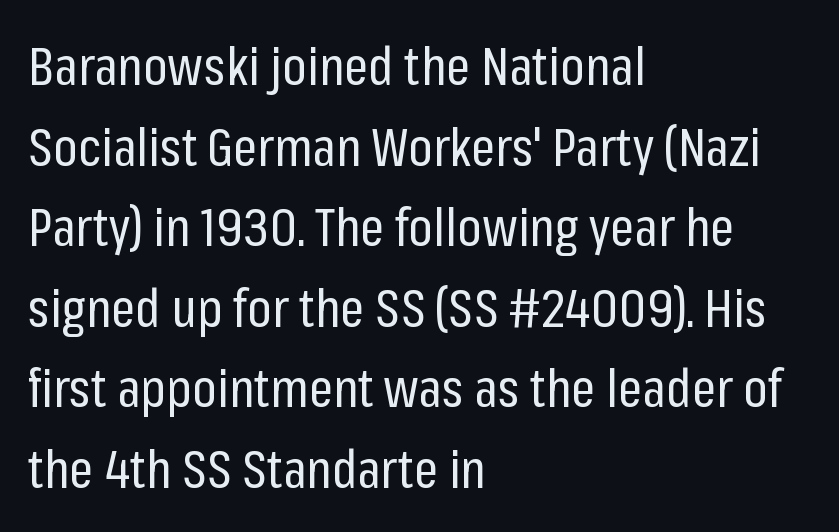
Q: Is the text bold? A: No.
Q: Is the text italic (slanted)? A: No, it is upright.
Q: Is the typeface a serif or a sans-serif typeface? A: Sans-serif.
Q: Is the text underlined? A: No.
Q: How is the paragraph aligned? A: Left-aligned.
Q: Is the spacing between letters normal or unusually wide? A: Normal.
Q: Is the spacing between lines tight, normal or loose? A: Normal.
Q: Width (condensed, normal, or wide)? A: Condensed.
Q: Stroke contrast? A: Low.
Q: x-height? A: Medium.
Q: Monospaced? A: No.
